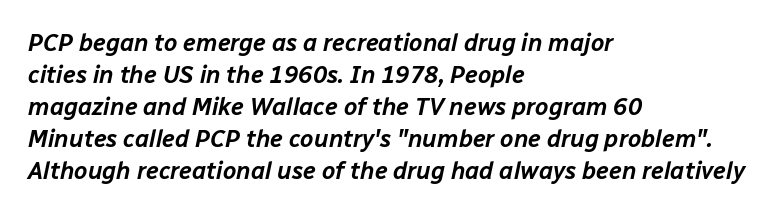
{"italic": "yes", "lean": "right", "slant_degrees": 12, "underline": "no", "align": "left", "line_spacing": "normal", "line_spacing_ratio": 1.33, "letter_spacing": "normal", "letter_spacing_em": 0.0, "glyph_px": 24}
